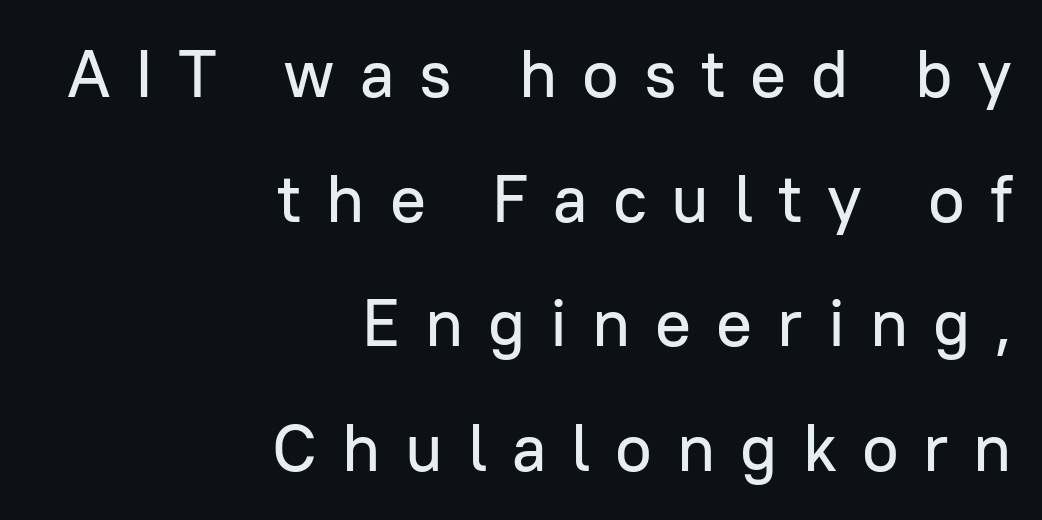
Q: Is the text italic (slanted)? A: No, it is upright.
Q: Is the typeface a serif or a sans-serif typeface? A: Sans-serif.
Q: Is the text underlined? A: No.
Q: How is the paragraph aligned? A: Right-aligned.
Q: Is the spacing between letters normal or unusually wide? A: Unusually wide.
Q: Width (condensed, normal, or wide)? A: Normal.
Q: Stroke contrast? A: Low.
Q: x-height? A: Medium.
Q: Monospaced? A: No.
